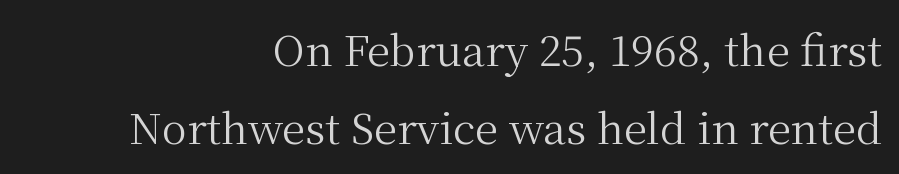
{"serif": "yes", "italic": "no", "bold": "no", "weight": "regular", "width": "normal", "stroke_contrast": "medium", "x_height": "medium", "monospaced": "no", "underline": "no", "align": "right", "line_spacing_ratio": 1.85, "letter_spacing": "normal", "letter_spacing_em": 0.0, "glyph_px": 42}
